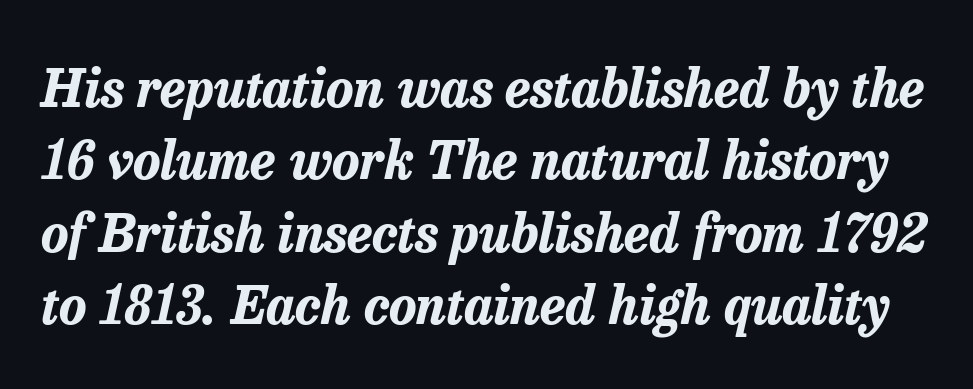
Think of a printed novel: that variable character pitch is what you see here. The horizontal fit of the characters is conventional and even. Looking at the ascenders, they clearly lean. Summary of vertical rhythm: regular, with standard interline spacing. Words float on clear page, feet unadorned. In terms of weight, the rendering is a true, heavy bold.
